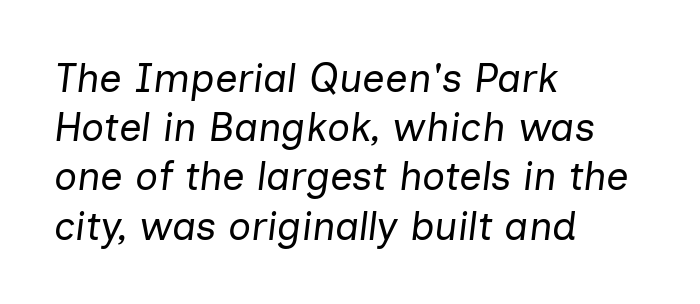
The image shows 40 px regular-weight type, italic (leaning right); set left-aligned, line spacing 1.23x, normal letter spacing, not underlined; low stroke contrast and a medium x-height.
